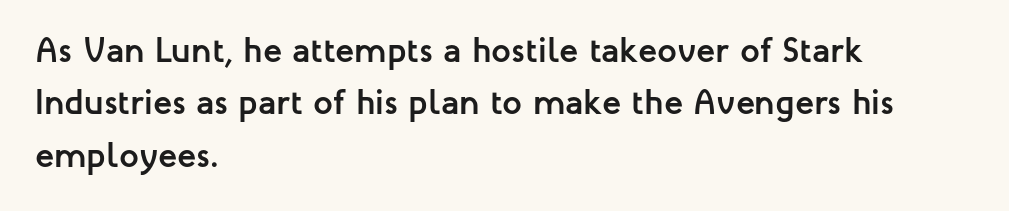
{"serif": "no", "italic": "no", "bold": "yes", "weight": "semibold", "width": "normal", "stroke_contrast": "low", "x_height": "medium", "monospaced": "no", "underline": "no", "align": "left", "line_spacing": "normal", "line_spacing_ratio": 1.5, "letter_spacing": "normal", "letter_spacing_em": 0.0, "glyph_px": 35}
